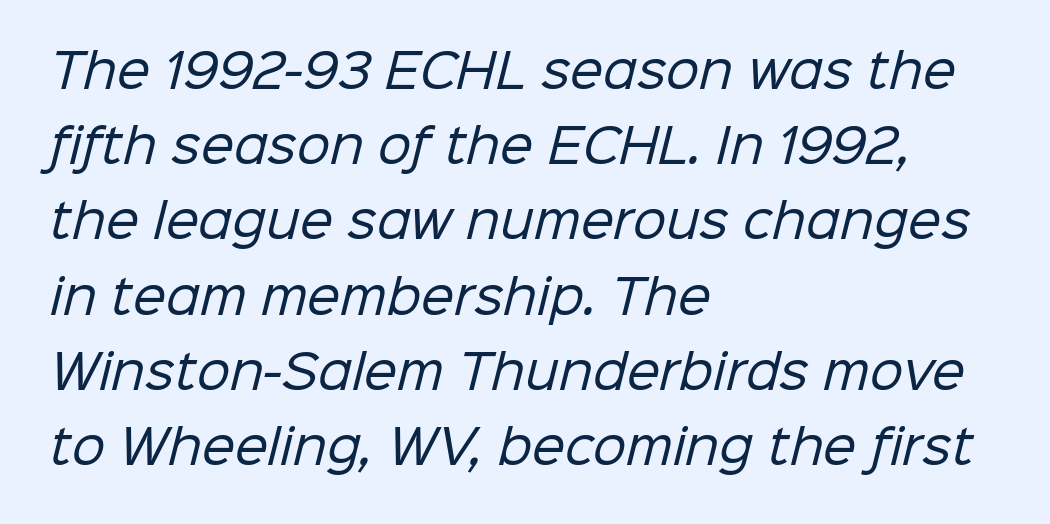
Q: Is the text bold? A: No.
Q: Is the typeface a serif or a sans-serif typeface? A: Sans-serif.
Q: Is the text underlined? A: No.
Q: How is the paragraph aligned? A: Left-aligned.
Q: Is the spacing between letters normal or unusually wide? A: Normal.
Q: Is the spacing between lines tight, normal or loose? A: Normal.
Q: Width (condensed, normal, or wide)? A: Normal.
Q: Stroke contrast? A: Low.
Q: x-height? A: Medium.
Q: Monospaced? A: No.
